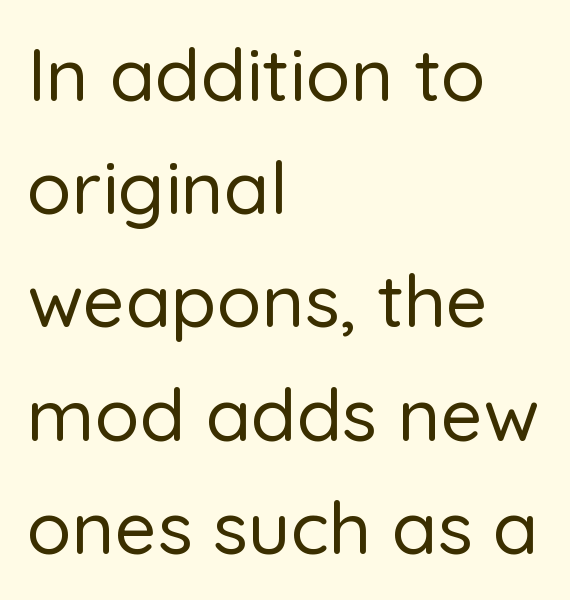
Nope, no serifs anywhere on these letters. You could not count columns in this text — the font is proportionally spaced. Bare-footed words on every line. Glyph-to-glyph distance matches everyday printed text.
